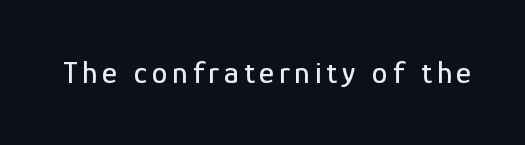
{"serif": "no", "italic": "no", "width": "condensed", "stroke_contrast": "low", "x_height": "medium", "monospaced": "no", "underline": "no", "glyph_px": 32}
